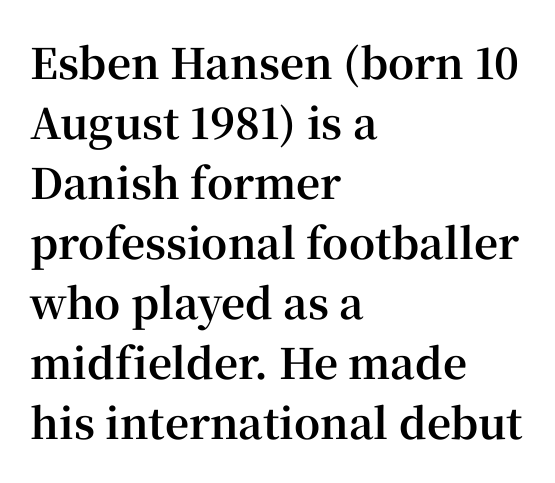
{"serif": "yes", "italic": "no", "bold": "yes", "weight": "bold", "width": "normal", "stroke_contrast": "high", "x_height": "medium", "monospaced": "no", "underline": "no", "align": "left", "line_spacing": "normal", "line_spacing_ratio": 1.43, "letter_spacing": "normal", "letter_spacing_em": 0.0, "glyph_px": 42}
